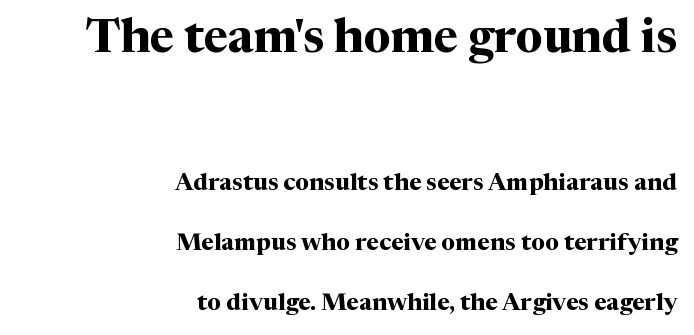
Is this a fixed-width face? No — the glyphs have proportional, varying widths. Little horizontal feet cap the strokes, marking this as serif type. The letters are bold, with thick, heavy strokes. If you measured baseline to baseline, you'd find a long distance. Where is the straight margin? On the right. Compared with typical body copy, the letter spacing here is the same.
